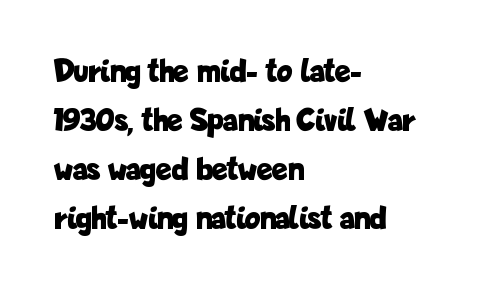
Students, this is bold: see how much ink each stroke carries. Observe the absence of serifs on each vertical stroke in this sample. Here the glyphs are tracked normally, forming tight word shapes. Quick note: not italic, upright. If you measured baseline to baseline, you'd find a middling distance. This rendering features lettering with no underline.
